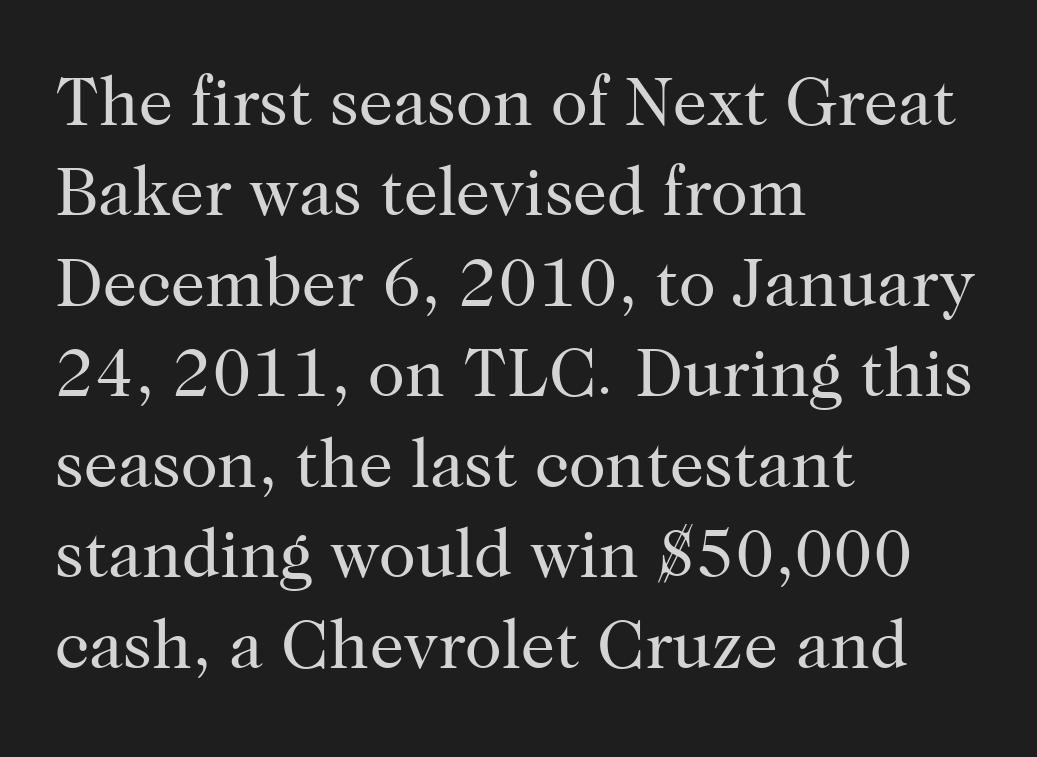
Old-style or modern, the face here clearly has serifs. The typeface has the unassuming heft of standard copy or less. A typesetter would call this leading conventional body-copy spacing. Any mark beneath the type? The region is blank. These lines are rendered in a variable-pitch font.
